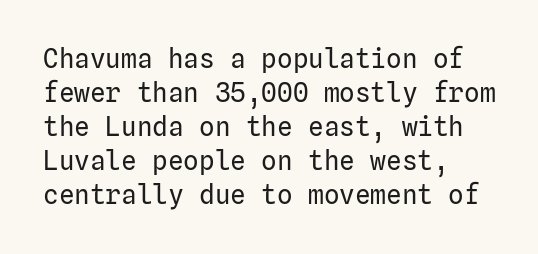
Descenders are the only things crossing below the line. All the whitespace from short lines collects on the right. Characters remain perfectly vertical along every line. The letters sit at their default tracking, neither squeezed nor spread.
